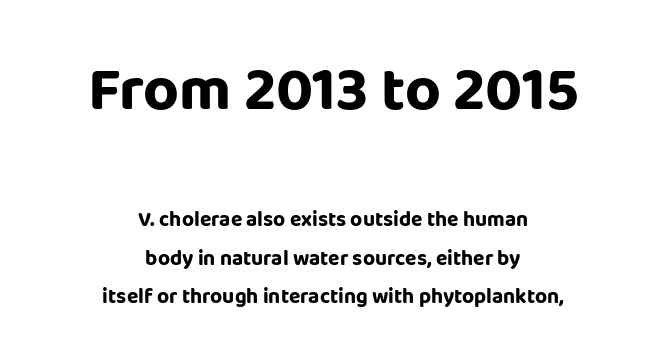
The image shows 62 px bold sans-serif type, upright; set centered, line spacing 1.82x, normal letter spacing, not underlined; the first (top) block is 2.95x larger; low stroke contrast and a large x-height.
